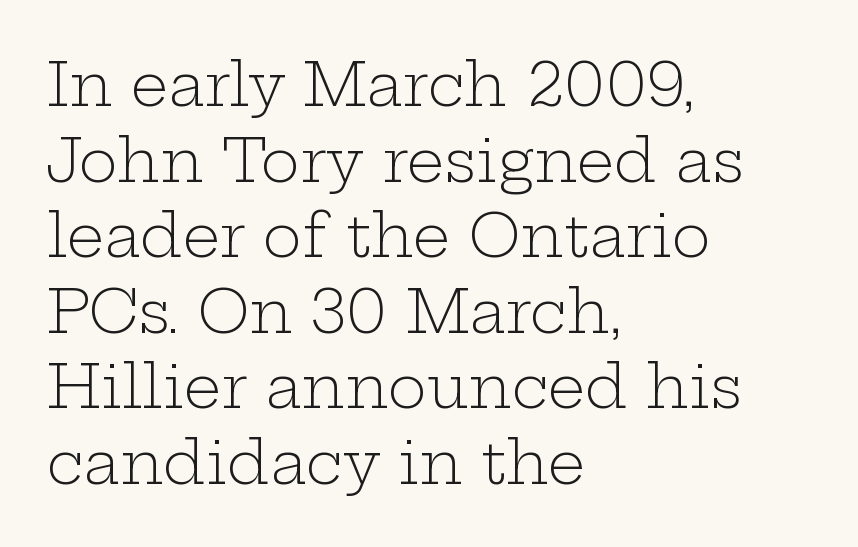
Casual observation: everything's shoved over to the left. The type is set solid horizontally, with unmodified tracking. If you measured baseline to baseline, you'd find a middling distance. The rendering shows small feet on the letterforms — a serif design. The letters advance in unequal steps, a hallmark of proportional type. Quick note: not italic, upright.
